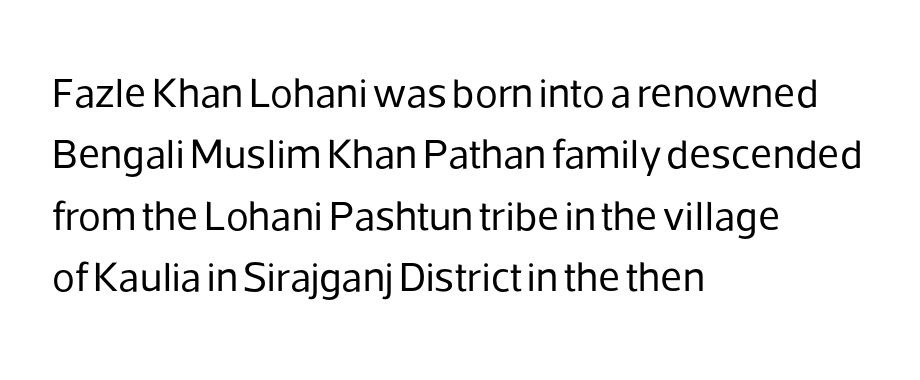
Q: Is the text bold? A: No.
Q: Is the text italic (slanted)? A: No, it is upright.
Q: Is the typeface a serif or a sans-serif typeface? A: Sans-serif.
Q: Is the text underlined? A: No.
Q: How is the paragraph aligned? A: Left-aligned.
Q: Is the spacing between letters normal or unusually wide? A: Normal.
Q: Is the spacing between lines tight, normal or loose? A: Normal.
Q: Width (condensed, normal, or wide)? A: Normal.
Q: Stroke contrast? A: Low.
Q: x-height? A: Medium.
Q: Monospaced? A: No.
